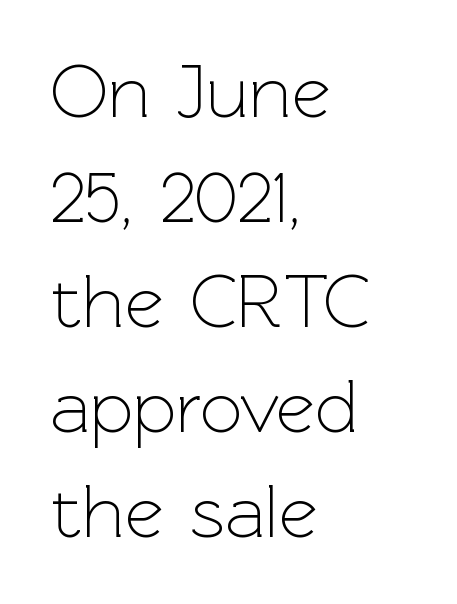
The image shows 75 px light sans-serif type, upright; set left-aligned, normal line spacing (1.4x), normal letter spacing, not underlined; a medium x-height.
